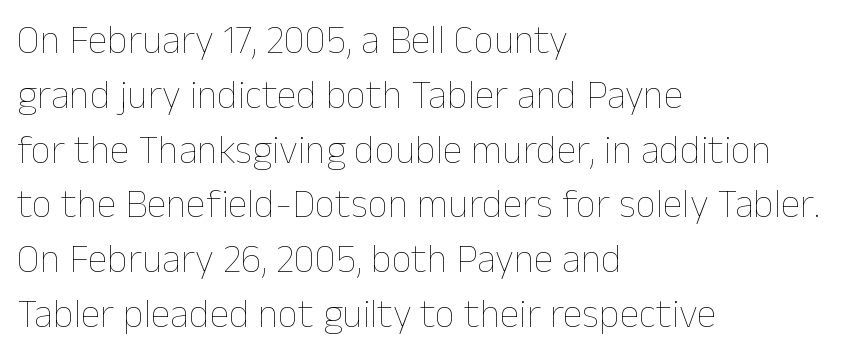
The image shows 40 px thin type, upright; set left-aligned, normal line spacing (1.37x), normal letter spacing, not underlined; low stroke contrast and a medium x-height.
